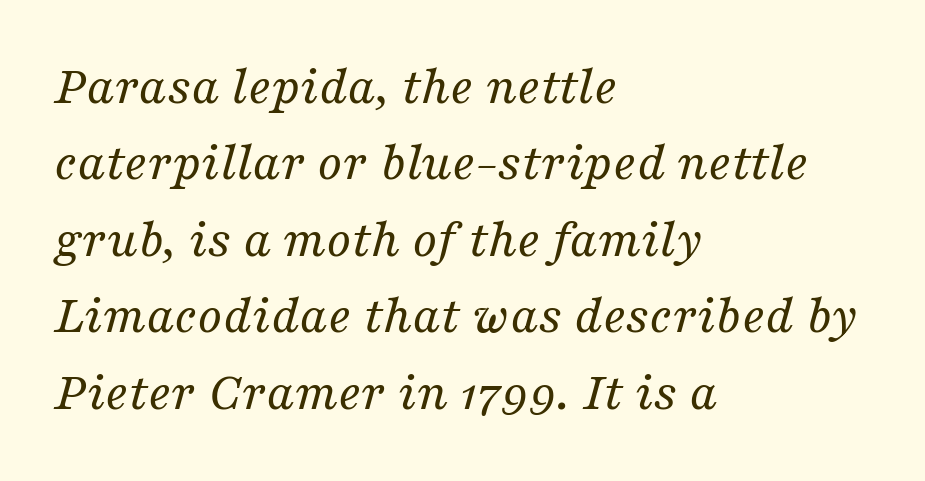
The image shows 55 px regular-weight serif type, italic (leaning right); set left-aligned, normal line spacing (1.39x), normal letter spacing, not underlined; medium stroke contrast and a medium x-height.
